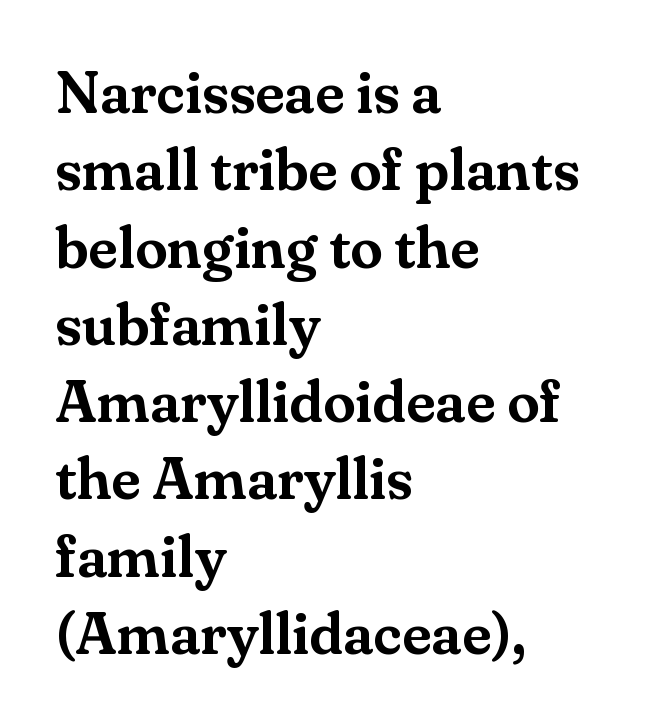
The image shows 59 px serif type, upright; set left-aligned, normal line spacing (1.31x), normal letter spacing, not underlined; medium stroke contrast and a small x-height.
